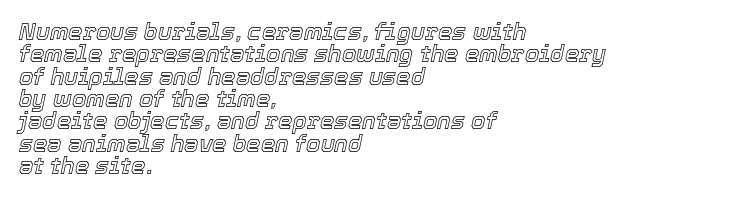
{"italic": "yes", "lean": "right", "slant_degrees": 12, "underline": "no", "align": "left", "line_spacing": "tight", "line_spacing_ratio": 0.97, "letter_spacing": "normal", "letter_spacing_em": 0.0, "glyph_px": 23}
